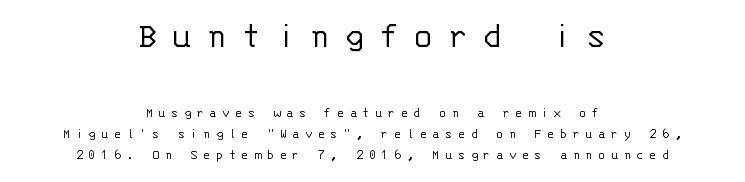
The image shows 38 px light sans-serif type, upright, monospaced; set centered, normal line spacing (1.51x), unusually wide letter spacing (+0.37 em), not underlined; the first (top) block is 2.71x larger; low stroke contrast and a large x-height.
